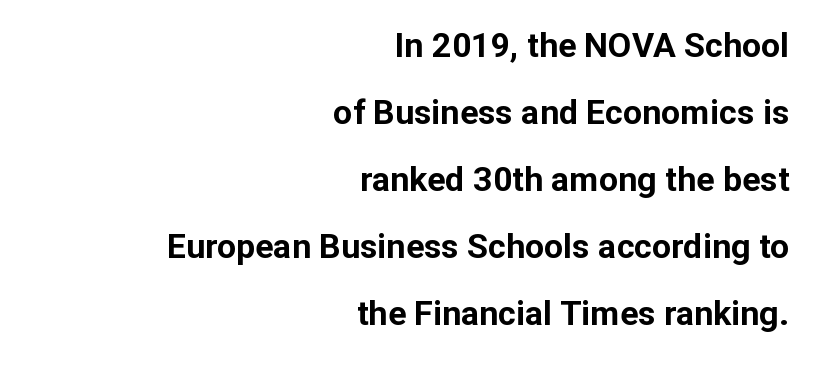
The image shows 34 px bold sans-serif type, upright; set right-aligned, loose line spacing (1.97x), normal letter spacing, not underlined; low stroke contrast and a medium x-height.
